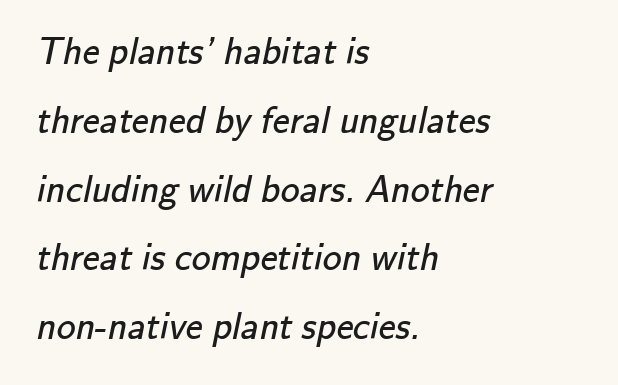
{"serif": "no", "bold": "no", "weight": "regular", "width": "normal", "stroke_contrast": "low", "x_height": "small", "monospaced": "no", "underline": "no", "align": "left", "line_spacing_ratio": 1.81, "letter_spacing": "normal", "letter_spacing_em": 0.0, "glyph_px": 38}
